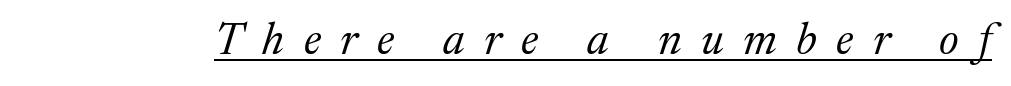
{"serif": "yes", "italic": "yes", "lean": "right", "slant_degrees": 17, "bold": "no", "weight": "regular", "width": "normal", "stroke_contrast": "medium", "x_height": "medium", "monospaced": "no", "underline": "yes", "letter_spacing": "wide", "letter_spacing_em": 0.43, "glyph_px": 45}
